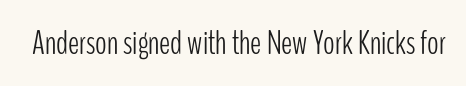
Q: Is the text bold? A: No.
Q: Is the text italic (slanted)? A: No, it is upright.
Q: Is the typeface a serif or a sans-serif typeface? A: Sans-serif.
Q: Is the text underlined? A: No.
Q: Is the spacing between letters normal or unusually wide? A: Normal.
Q: Width (condensed, normal, or wide)? A: Condensed.
Q: Stroke contrast? A: Low.
Q: x-height? A: Medium.
Q: Monospaced? A: No.
